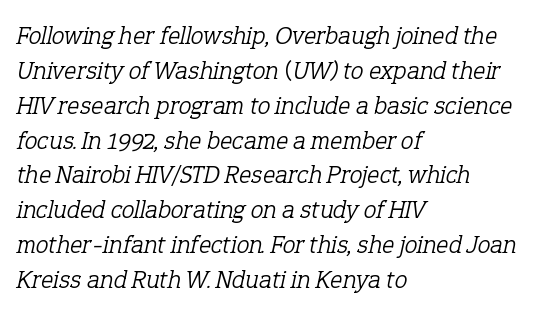
Q: Is the text bold? A: No.
Q: Is the text italic (slanted)? A: Yes, it leans right by about 12 degrees.
Q: Is the text underlined? A: No.
Q: How is the paragraph aligned? A: Left-aligned.
Q: Is the spacing between letters normal or unusually wide? A: Normal.
Q: Is the spacing between lines tight, normal or loose? A: Normal.
